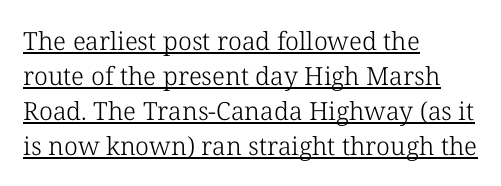
Q: Is the text bold? A: No.
Q: Is the text italic (slanted)? A: No, it is upright.
Q: Is the text underlined? A: Yes.
Q: How is the paragraph aligned? A: Left-aligned.
Q: Is the spacing between letters normal or unusually wide? A: Normal.
Q: Is the spacing between lines tight, normal or loose? A: Normal.
